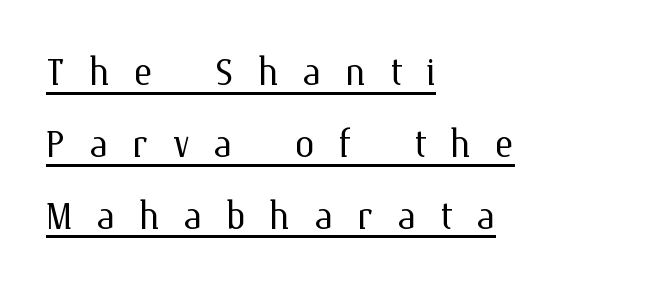
Q: Is the text bold? A: No.
Q: Is the text italic (slanted)? A: No, it is upright.
Q: Is the text underlined? A: Yes.
Q: How is the paragraph aligned? A: Left-aligned.
Q: Is the spacing between letters normal or unusually wide? A: Unusually wide.
Q: Is the spacing between lines tight, normal or loose? A: Normal.
Q: Width (condensed, normal, or wide)? A: Normal.
Q: Stroke contrast? A: Medium.
Q: x-height? A: Medium.
Q: Monospaced? A: No.
